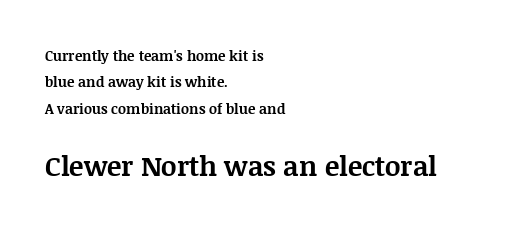
On the weight axis this lands at bold, roughly 700. Teacher's note: observe the even left margin — that is flush-left alignment. The face used here is rendered with its standard letterfit. Descenders hang freely into open space.
